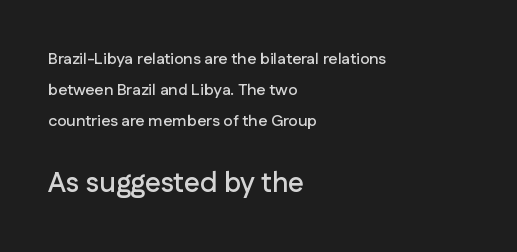
You could fit nearly another row in the gap between these rows. Of the two passages, the one underneath uses the larger point size. Varying glyph widths throughout — classic text-font behaviour. In CSS terms this would be text-align: left. Here the glyphs are tracked normally, forming tight word shapes. Characters remain perfectly vertical along every line.
